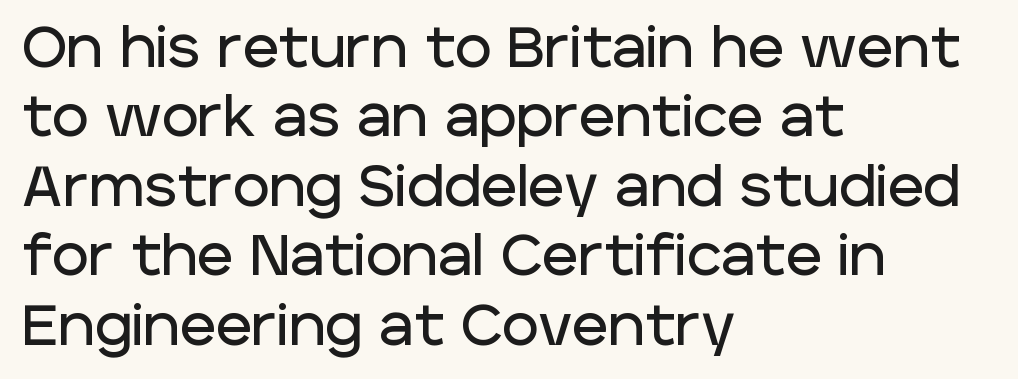
{"serif": "no", "italic": "no", "width": "normal", "stroke_contrast": "low", "x_height": "large", "monospaced": "no", "underline": "no", "align": "left", "line_spacing_ratio": 1.24, "letter_spacing": "normal", "letter_spacing_em": 0.0, "glyph_px": 56}
